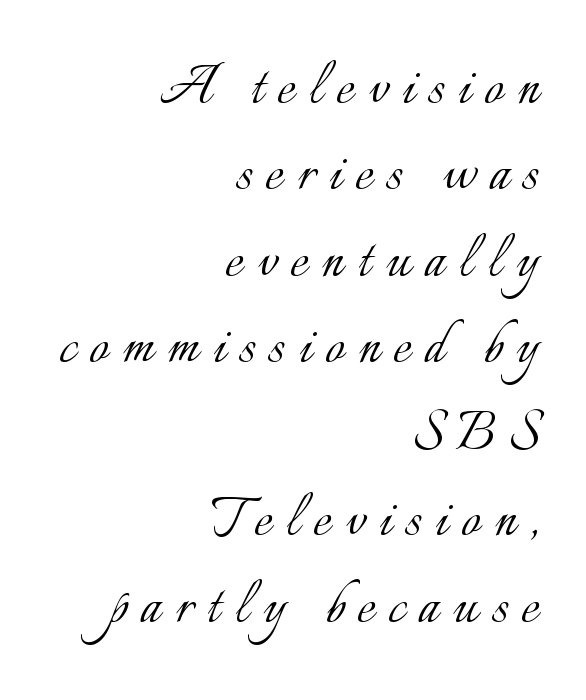
Q: Is the text bold? A: No.
Q: Is the text italic (slanted)? A: Yes.
Q: Is the text underlined? A: No.
Q: How is the paragraph aligned? A: Right-aligned.
Q: Is the spacing between letters normal or unusually wide? A: Unusually wide.
Q: Is the spacing between lines tight, normal or loose? A: Normal.
Q: Width (condensed, normal, or wide)? A: Normal.
Q: Stroke contrast? A: Low.
Q: x-height? A: Small.
Q: Monospaced? A: No.
